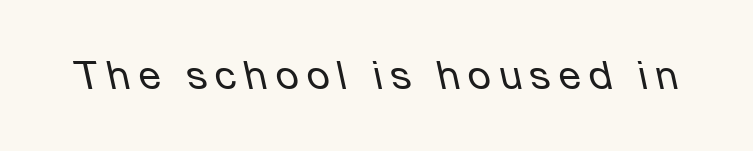
The image shows 40 px regular-weight type, italic (leaning left); set unusually wide letter spacing (+0.21 em), not underlined; low stroke contrast and a medium x-height.
